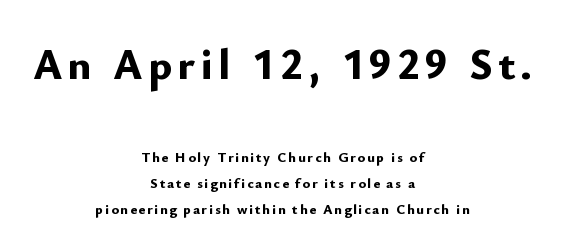
The image shows 43 px bold sans-serif type, upright; set centered, line spacing 1.85x, not underlined; the first (top) block is 3.07x larger; low stroke contrast and a small x-height.
